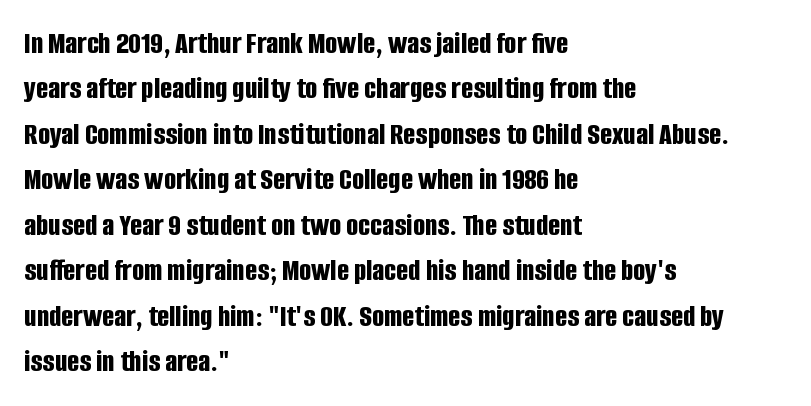
Q: Is the text bold? A: Yes.
Q: Is the text italic (slanted)? A: No, it is upright.
Q: Is the typeface a serif or a sans-serif typeface? A: Sans-serif.
Q: Is the text underlined? A: No.
Q: How is the paragraph aligned? A: Left-aligned.
Q: Is the spacing between letters normal or unusually wide? A: Normal.
Q: Is the spacing between lines tight, normal or loose? A: Normal.
Q: Width (condensed, normal, or wide)? A: Condensed.
Q: Stroke contrast? A: Low.
Q: x-height? A: Large.
Q: Monospaced? A: No.
